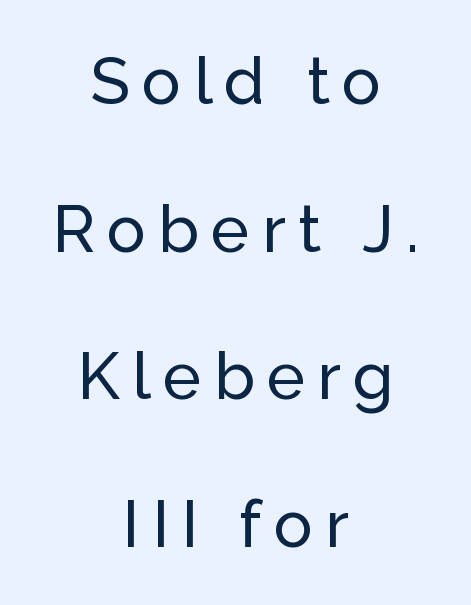
Q: Is the text italic (slanted)? A: No, it is upright.
Q: Is the typeface a serif or a sans-serif typeface? A: Sans-serif.
Q: Is the text underlined? A: No.
Q: How is the paragraph aligned? A: Centered.
Q: Is the spacing between lines tight, normal or loose? A: Loose.
Q: Width (condensed, normal, or wide)? A: Normal.
Q: Stroke contrast? A: Low.
Q: x-height? A: Medium.
Q: Monospaced? A: No.
